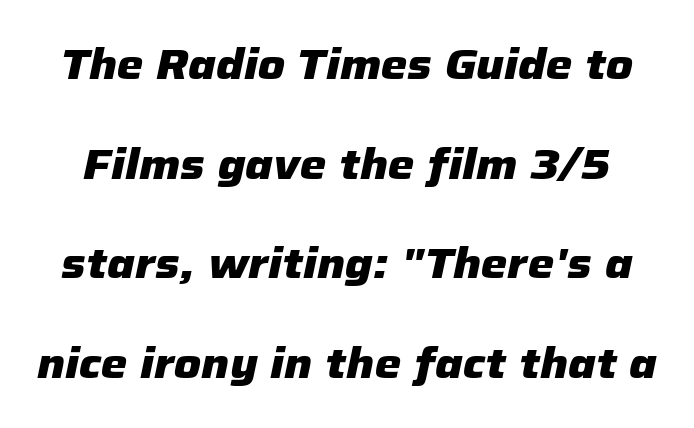
The image shows 42 px heavy type, italic (leaning right); set loose line spacing (2.37x), normal letter spacing, not underlined; low stroke contrast and a medium x-height.
